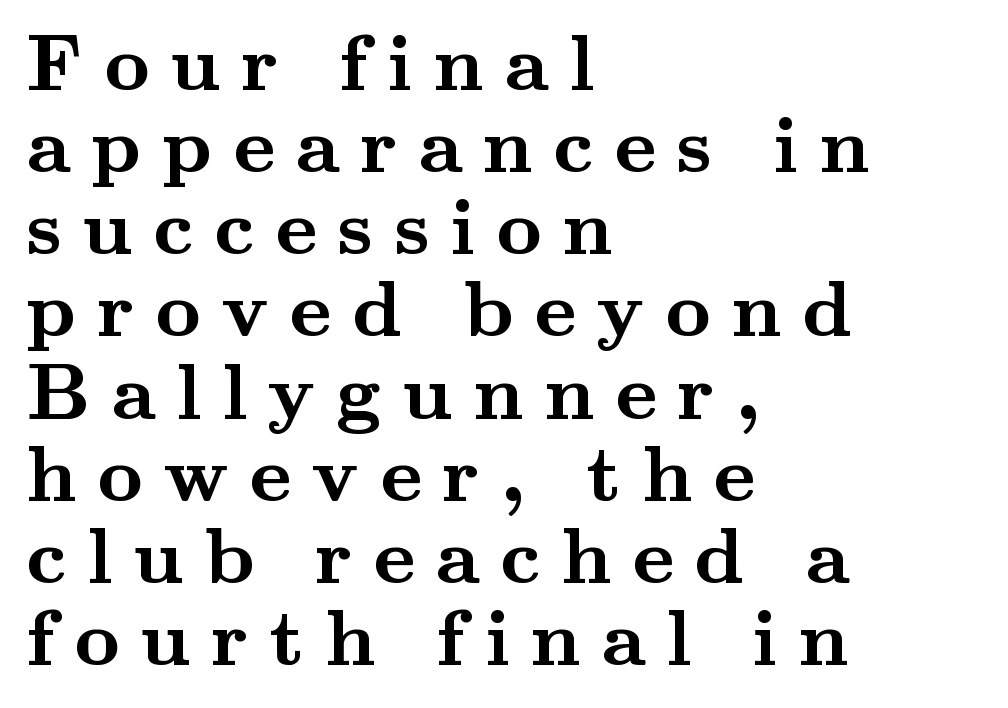
Words float on clear page, feet unadorned. The space between consecutive lines is stingy. These lines were composed using upright roman letters. Glyph-to-glyph distance is far greater than everyday printed text. Spacing verdict: proportional, widths tailored to each character. The font family rendered here belongs to the serif group.
